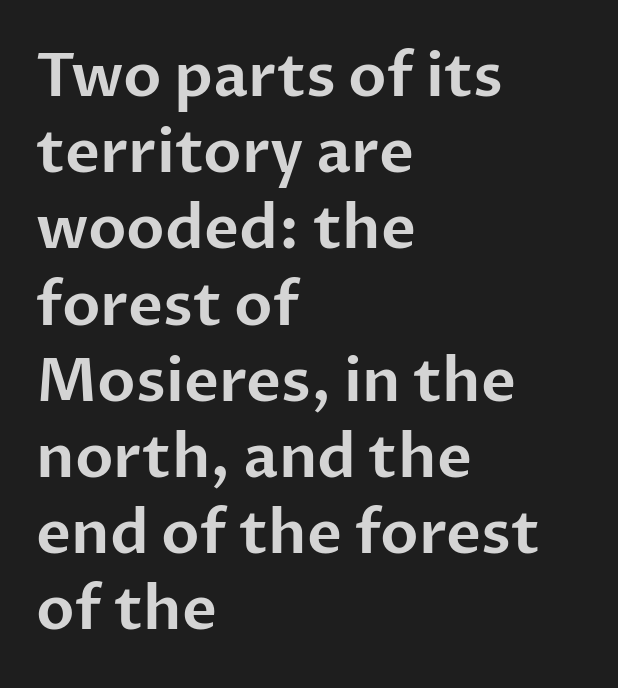
{"serif": "no", "italic": "no", "width": "normal", "stroke_contrast": "low", "x_height": "medium", "monospaced": "no", "underline": "no", "align": "left", "line_spacing": "normal", "line_spacing_ratio": 1.27, "letter_spacing": "normal", "letter_spacing_em": 0.0, "glyph_px": 60}
